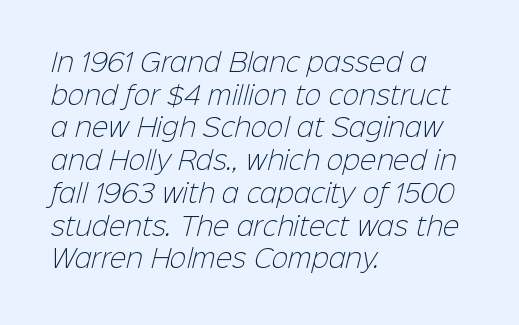
Q: Is the text bold? A: No.
Q: Is the text underlined? A: No.
Q: How is the paragraph aligned? A: Left-aligned.
Q: Is the spacing between letters normal or unusually wide? A: Normal.
Q: Is the spacing between lines tight, normal or loose? A: Normal.
